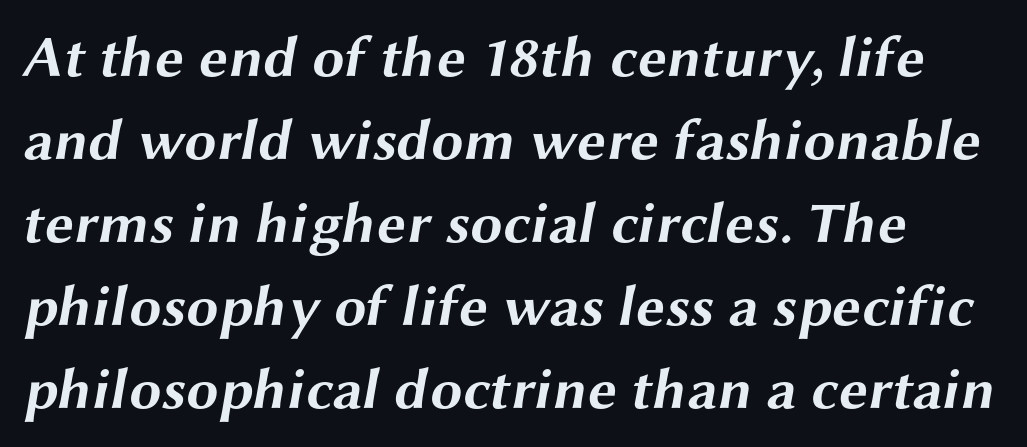
Q: Is the text bold? A: Yes.
Q: Is the typeface a serif or a sans-serif typeface? A: Sans-serif.
Q: Is the text underlined? A: No.
Q: Is the spacing between letters normal or unusually wide? A: Normal.
Q: Is the spacing between lines tight, normal or loose? A: Normal.
Q: Width (condensed, normal, or wide)? A: Wide.
Q: Stroke contrast? A: Medium.
Q: x-height? A: Medium.
Q: Monospaced? A: No.
